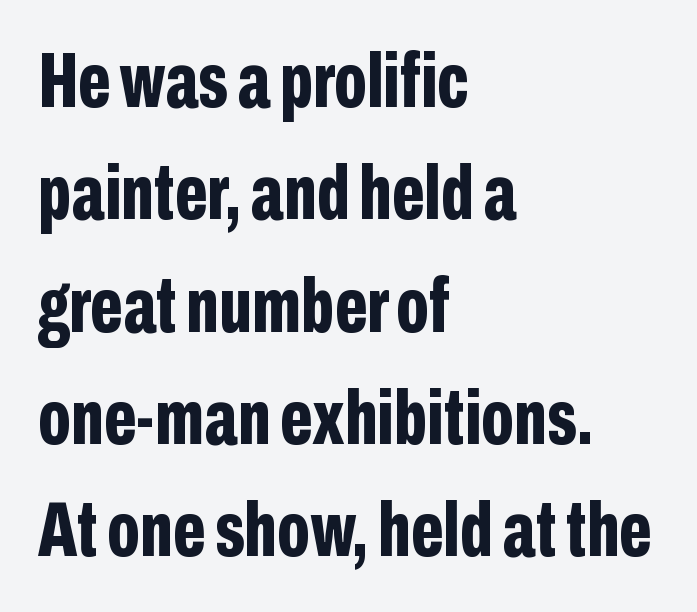
The sample has been set heavy, in full bold. The passage shown is typed in a proportional face where columns would drift. The lettering stays uniformly vertical, giving the passage a roman look. Line beginnings align vertically; line endings do not. To sum up the face: it is a sans, with no serifs.
